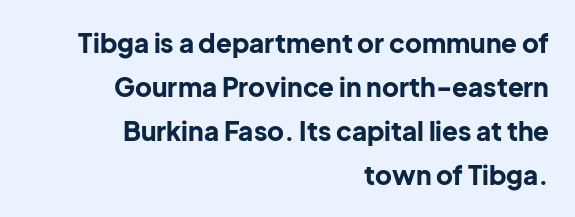
Q: Is the text bold? A: Yes.
Q: Is the text italic (slanted)? A: No, it is upright.
Q: Is the text underlined? A: No.
Q: How is the paragraph aligned? A: Right-aligned.
Q: Is the spacing between letters normal or unusually wide? A: Normal.
Q: Is the spacing between lines tight, normal or loose? A: Normal.
